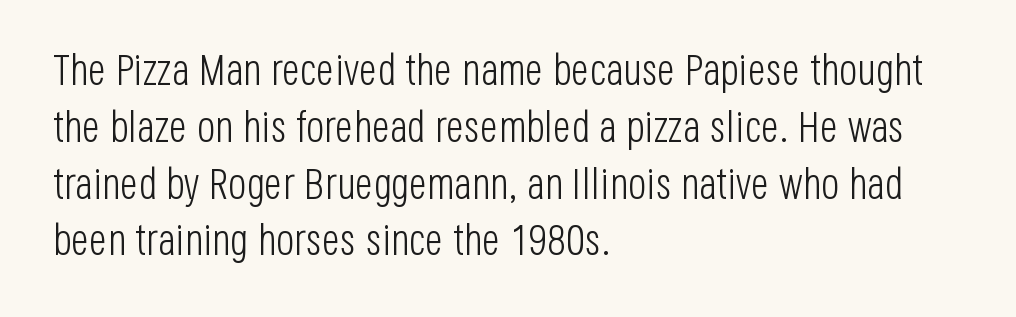
{"serif": "no", "italic": "no", "bold": "no", "weight": "light", "width": "condensed", "stroke_contrast": "low", "x_height": "large", "monospaced": "no", "underline": "no", "align": "left", "line_spacing": "normal", "line_spacing_ratio": 1.32, "letter_spacing": "normal", "letter_spacing_em": 0.0, "glyph_px": 43}
